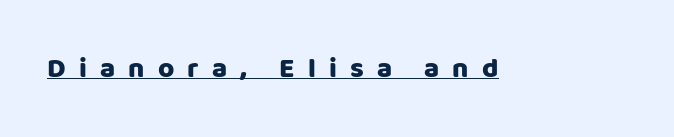
{"serif": "no", "italic": "no", "width": "normal", "stroke_contrast": "low", "x_height": "large", "monospaced": "no", "underline": "yes", "letter_spacing": "wide", "letter_spacing_em": 0.47, "glyph_px": 28}
